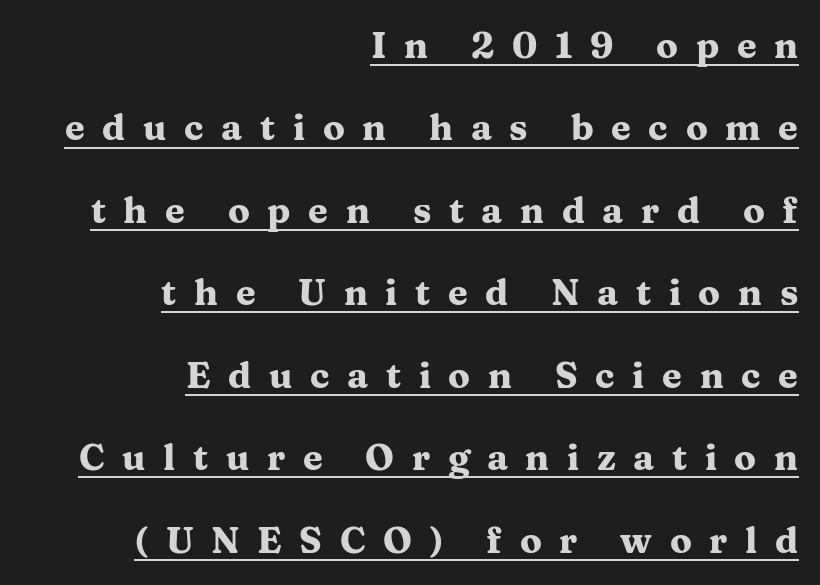
Q: Is the text bold? A: Yes.
Q: Is the text italic (slanted)? A: No, it is upright.
Q: Is the typeface a serif or a sans-serif typeface? A: Serif.
Q: Is the text underlined? A: Yes.
Q: How is the paragraph aligned? A: Right-aligned.
Q: Is the spacing between letters normal or unusually wide? A: Unusually wide.
Q: Is the spacing between lines tight, normal or loose? A: Loose.
Q: Width (condensed, normal, or wide)? A: Wide.
Q: Stroke contrast? A: Medium.
Q: x-height? A: Medium.
Q: Monospaced? A: No.
